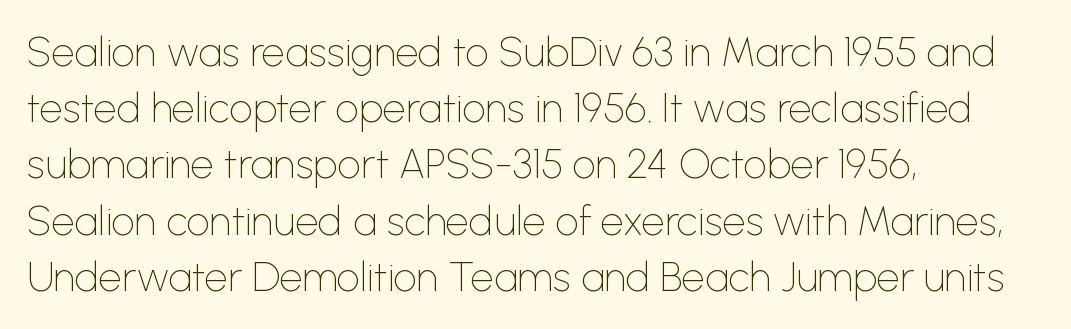
Q: Is the text bold? A: No.
Q: Is the text italic (slanted)? A: No, it is upright.
Q: Is the typeface a serif or a sans-serif typeface? A: Sans-serif.
Q: Is the text underlined? A: No.
Q: How is the paragraph aligned? A: Left-aligned.
Q: Is the spacing between letters normal or unusually wide? A: Normal.
Q: Is the spacing between lines tight, normal or loose? A: Normal.
Q: Width (condensed, normal, or wide)? A: Normal.
Q: Stroke contrast? A: Low.
Q: x-height? A: Medium.
Q: Monospaced? A: No.
